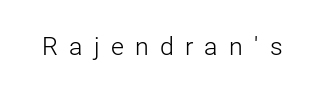
Q: Is the text bold? A: No.
Q: Is the text italic (slanted)? A: No, it is upright.
Q: Is the text underlined? A: No.
Q: Is the spacing between letters normal or unusually wide? A: Unusually wide.
